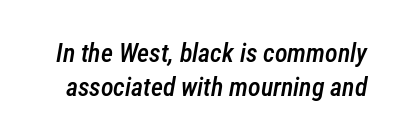
The image shows 26 px text type, italic (leaning right); set normal line spacing (1.3x), normal letter spacing, not underlined.
